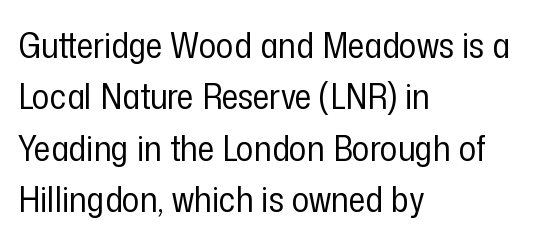
Standard letterfit; no display-style spreading of the glyphs. It's the straight-up-and-down kind of type. Serifs: no, the terminals of the letterforms are clean. Does the copy run flush right? No — it runs flush left.
